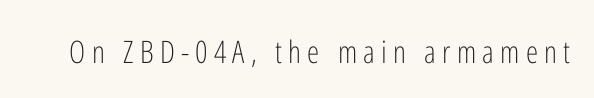
Look at the tracking — it's clearly loosened, letters drifting apart. Character widths vary here, with narrow letters taking less room than wide ones. Only glyphs here, with clear space below each row. You can tell from the bare stems that sans-serif type was used.
